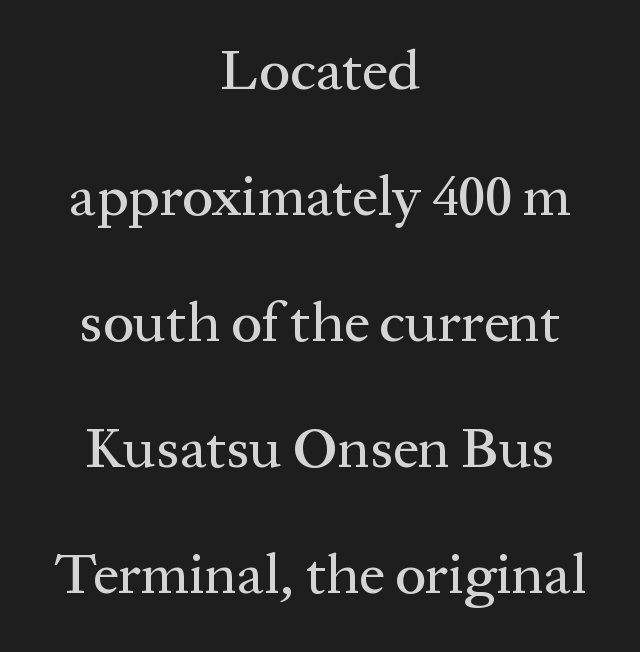
The rendering positions every line midway between the sides. Compared with typical paragraphs, the rows here are farther apart. This rendering employs a face with finishing strokes, i.e., a serif. This is the regular roman posture of the typeface.
